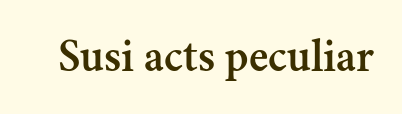
Q: Is the text italic (slanted)? A: No, it is upright.
Q: Is the typeface a serif or a sans-serif typeface? A: Serif.
Q: Is the text underlined? A: No.
Q: Is the spacing between letters normal or unusually wide? A: Normal.
Q: Width (condensed, normal, or wide)? A: Normal.
Q: Stroke contrast? A: Medium.
Q: x-height? A: Small.
Q: Monospaced? A: No.
